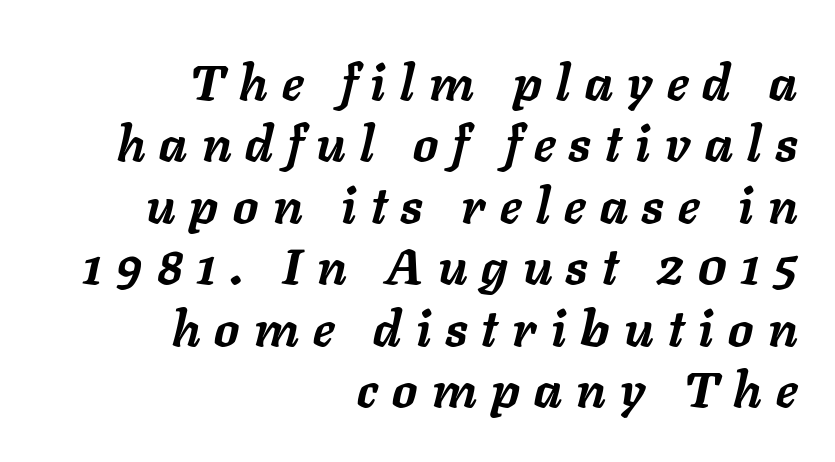
Q: Is the text bold? A: Yes.
Q: Is the text italic (slanted)? A: Yes, it leans right by about 11 degrees.
Q: Is the text underlined? A: No.
Q: How is the paragraph aligned? A: Right-aligned.
Q: Is the spacing between letters normal or unusually wide? A: Unusually wide.
Q: Width (condensed, normal, or wide)? A: Normal.
Q: Stroke contrast? A: Low.
Q: x-height? A: Medium.
Q: Monospaced? A: No.
